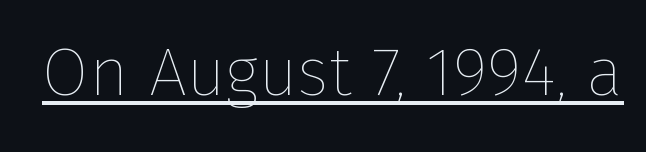
{"italic": "no", "bold": "no", "weight": "thin", "width": "normal", "stroke_contrast": "low", "x_height": "medium", "monospaced": "no", "underline": "yes", "letter_spacing": "normal", "letter_spacing_em": 0.0, "glyph_px": 68}
